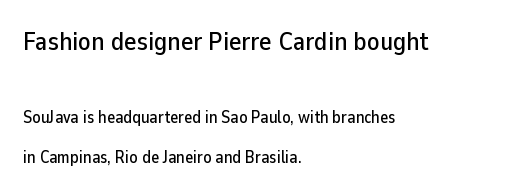
Caption: upper text group enlarged, lower text group reduced. Students, observe: this is what heavily led, spacious text looks like. These lines are set flush left with a ragged right edge. Default kerning and tracking; the words read as compact shapes. The baseline area is clear. Quick note: not italic, upright.
